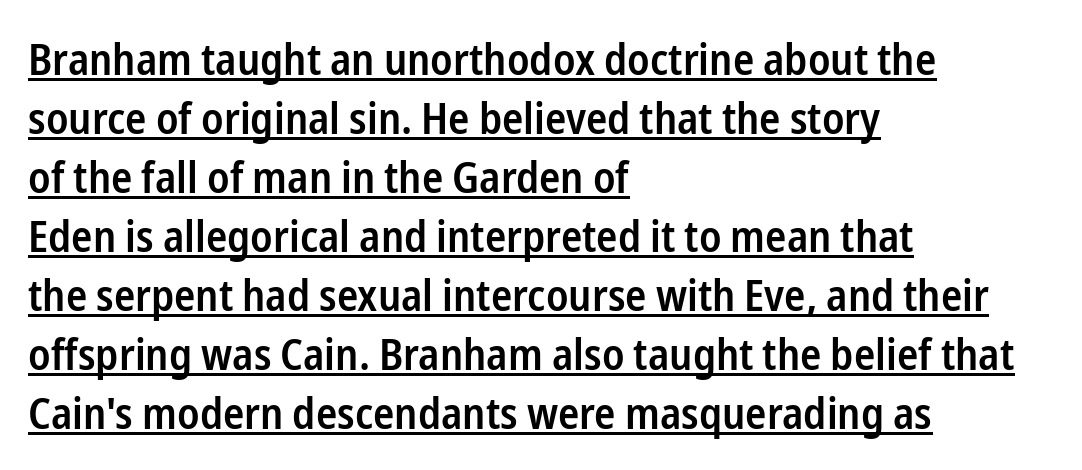
The image shows 44 px semibold, condensed sans-serif type, upright; set left-aligned, normal line spacing (1.34x), normal letter spacing, underlined; low stroke contrast and a medium x-height.
